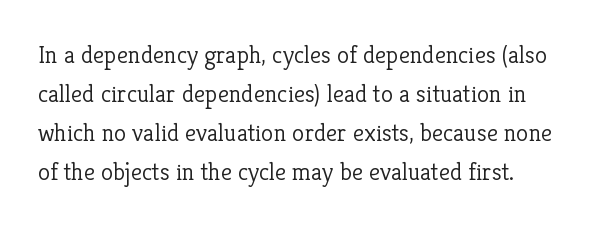
The image shows 25 px text type, upright; set left-aligned, normal line spacing (1.56x), normal letter spacing, not underlined.
